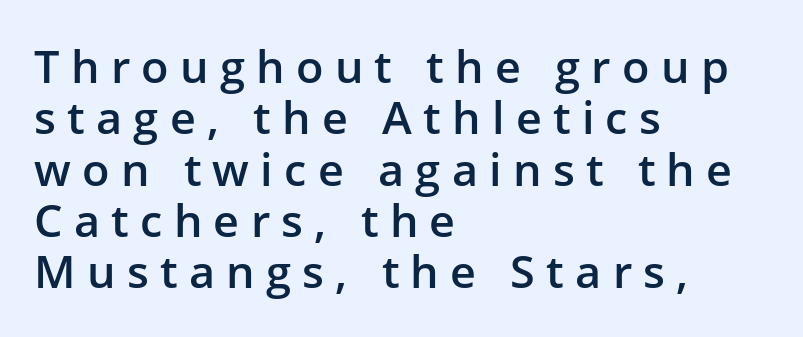
The type is letterspaced generously, with wide tracking. All the whitespace from short lines collects on the right. The rendering uses natural spacing where letterforms have individual widths. The space directly below the letters is spotless. A typesetter would call this leading minimal, almost set solid.
